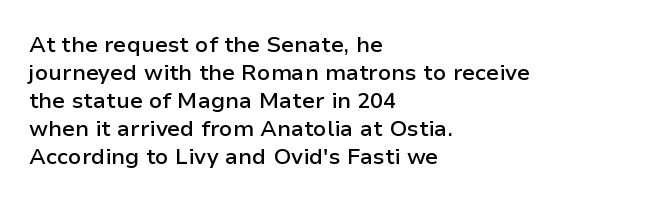
{"italic": "no", "bold": "semi", "underline": "no", "align": "left", "line_spacing": "normal", "line_spacing_ratio": 1.27, "letter_spacing": "normal", "letter_spacing_em": 0.0, "glyph_px": 22}
